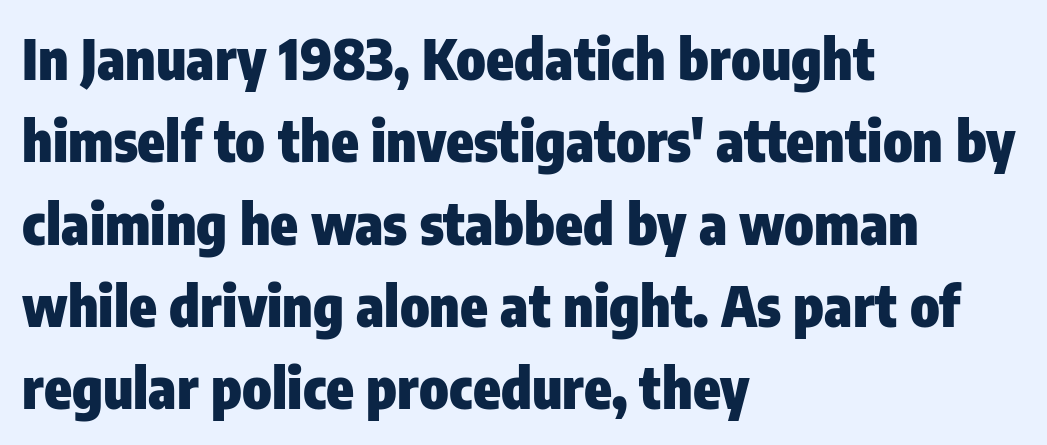
Ascenders rise straight up at ninety degrees. Words float on clear page, feet unadorned. A dark, heavy texture on the line: the type is bold. Line beginnings align vertically; line endings do not.
